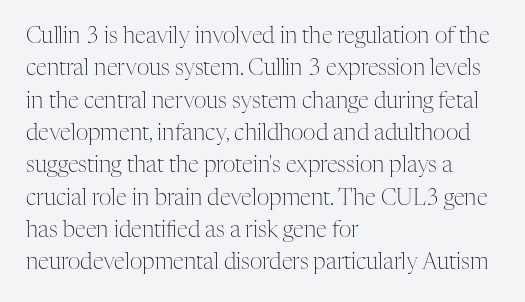
The image shows 22 px text type, upright; set left-aligned, normal line spacing (1.47x), normal letter spacing, not underlined.
